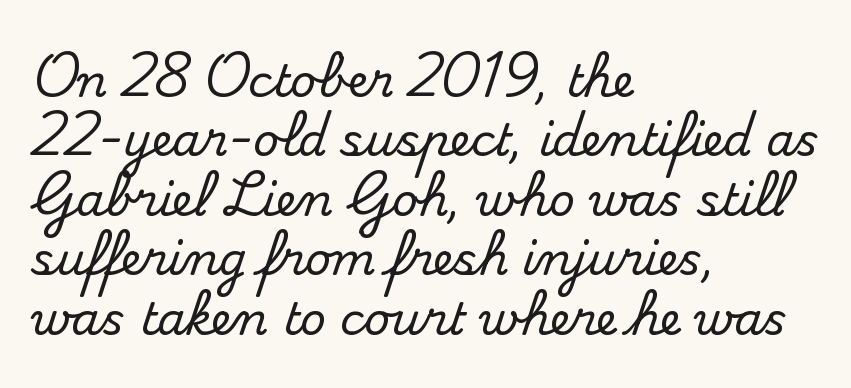
{"width": "normal", "stroke_contrast": "medium", "x_height": "small", "monospaced": "no", "underline": "no", "align": "left", "line_spacing": "normal", "line_spacing_ratio": 1.32, "letter_spacing": "normal", "letter_spacing_em": 0.0, "glyph_px": 45}
